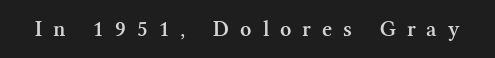
Unlike italic type, these characters show no tilt at all. This rendering widens character spacing well past its baseline value. Lines of text with bare space underneath. A somewhat darkened texture: the type is semibold rather than bold.
